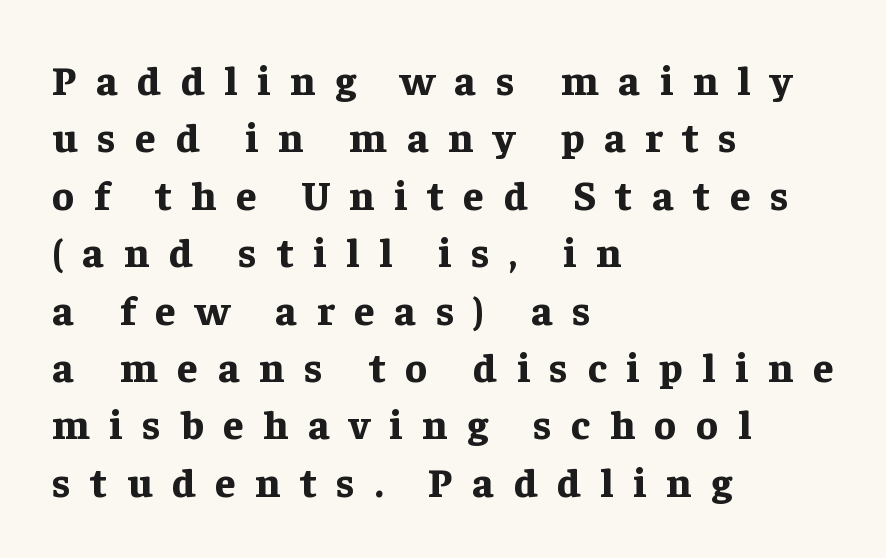
{"serif": "yes", "italic": "no", "bold": "yes", "weight": "bold", "width": "normal", "stroke_contrast": "low", "x_height": "medium", "monospaced": "no", "underline": "no", "align": "left", "line_spacing": "normal", "line_spacing_ratio": 1.4, "letter_spacing": "wide", "letter_spacing_em": 0.48, "glyph_px": 41}
